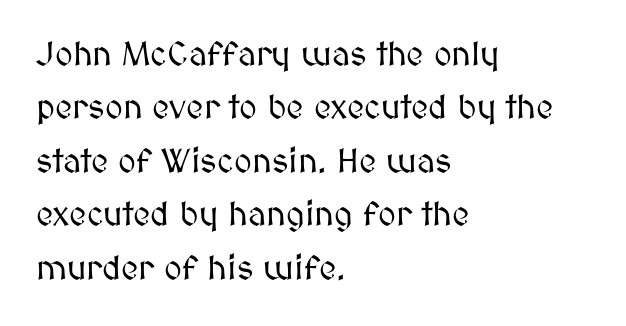
Q: Is the text italic (slanted)? A: No, it is upright.
Q: Is the text underlined? A: No.
Q: How is the paragraph aligned? A: Left-aligned.
Q: Is the spacing between letters normal or unusually wide? A: Normal.
Q: Is the spacing between lines tight, normal or loose? A: Normal.
Q: Width (condensed, normal, or wide)? A: Normal.
Q: Stroke contrast? A: Medium.
Q: x-height? A: Medium.
Q: Monospaced? A: No.
